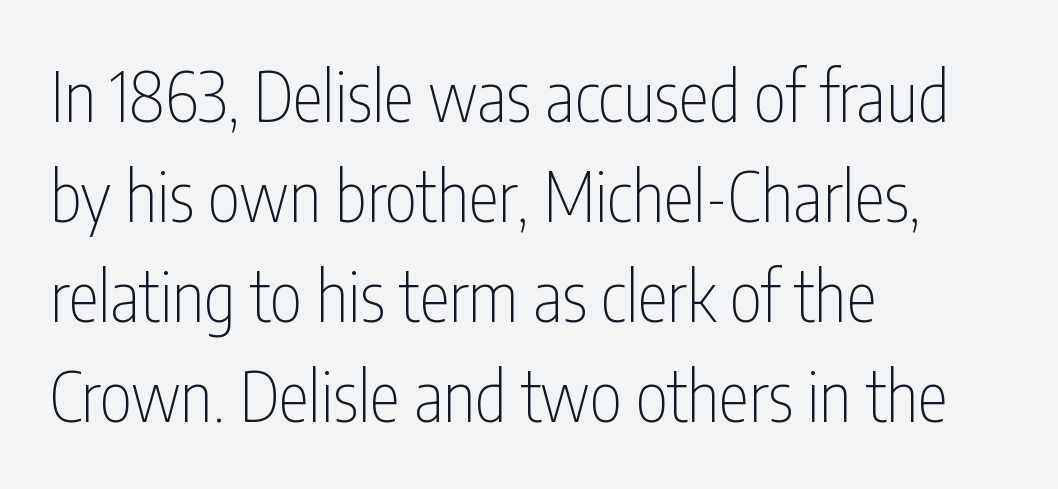
What stands out about the letter spacing? Nothing — it is the standard amount. Caption: multi-line text, flush left, ragged right. The font's upright variant was chosen for this text. The font is comparable to plain body text, perhaps lighter. The lines sit at an ordinary, default distance from one another. Has an underline been added? It has not.
